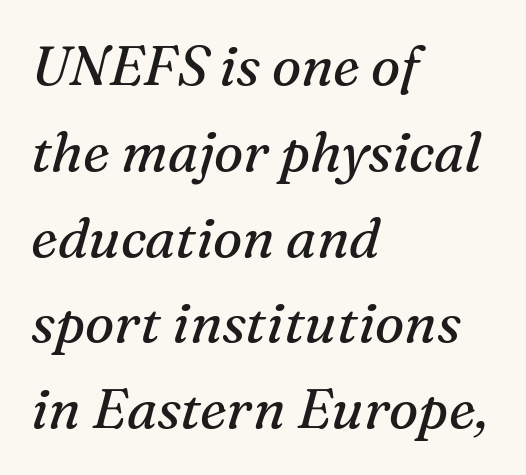
Reading down the column, the eye jumps a familiar distance to each next line. Horizontal alignment here is leftward, the default for most running prose. The face used here is seriffed, in the tradition of book romans. Letter spacing: default. It's the slanting kind of type. The face used here is proportionally spaced, like ordinary book or web type.
